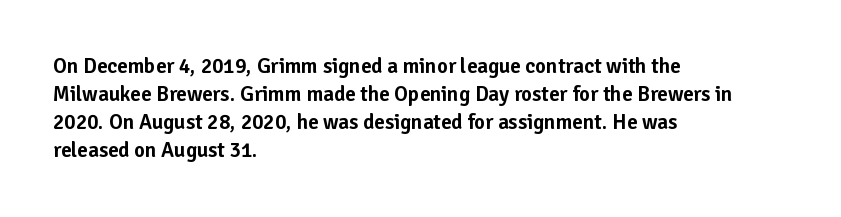
If you measured baseline to baseline, you'd find a middling distance. Descenders are the only things crossing below the line. The lines in this sample share a left origin and differ only in where they stop. Letter spacing: default. Quick note: not italic, upright.
